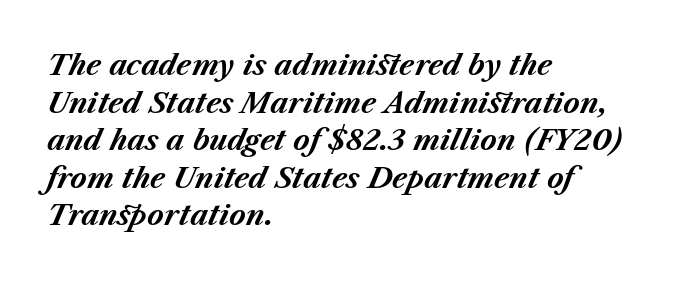
{"italic": "yes", "lean": "right", "slant_degrees": 23, "bold": "yes", "weight": "bold", "width": "normal", "stroke_contrast": "medium", "x_height": "medium", "monospaced": "no", "underline": "no", "align": "left", "line_spacing": "normal", "line_spacing_ratio": 1.34, "letter_spacing": "normal", "letter_spacing_em": 0.0, "glyph_px": 28}
